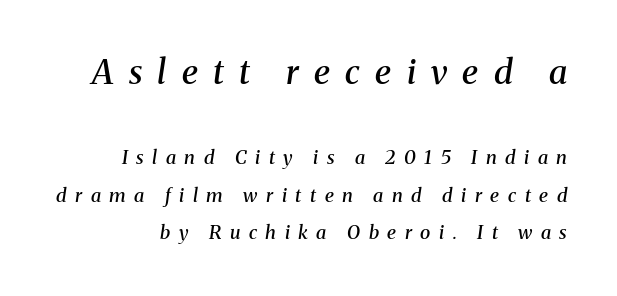
The image shows 34 px semibold serif type, italic (leaning right); set loose line spacing (1.99x), unusually wide letter spacing (+0.45 em), not underlined; the first (top) block is 1.79x larger; medium stroke contrast and a medium x-height.
